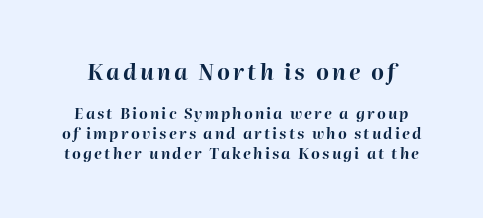
{"italic": "yes", "lean": "right", "slant_degrees": 2, "bold": "yes", "underline": "no", "line_spacing": "normal", "line_spacing_ratio": 1.33, "larger_block": "first", "size_ratio": 1.47, "glyph_px": 22}
